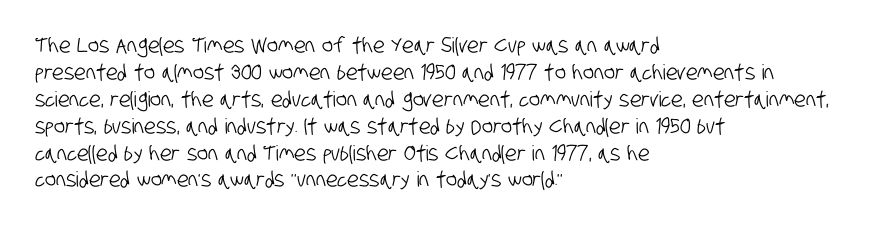
The image shows 21 px text type; set left-aligned, normal line spacing (1.28x), normal letter spacing, not underlined.
